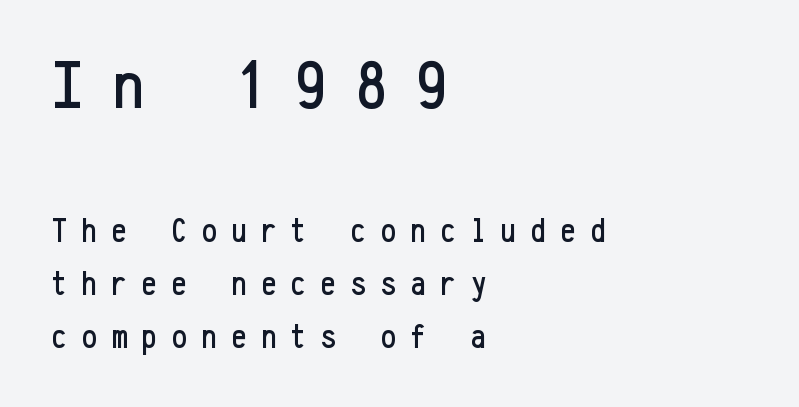
The image shows 69 px condensed sans-serif type, upright, monospaced; set left-aligned, normal line spacing (1.55x), unusually wide letter spacing (+0.43 em), not underlined; the first (top) block is 2.03x larger; low stroke contrast and a medium x-height.
